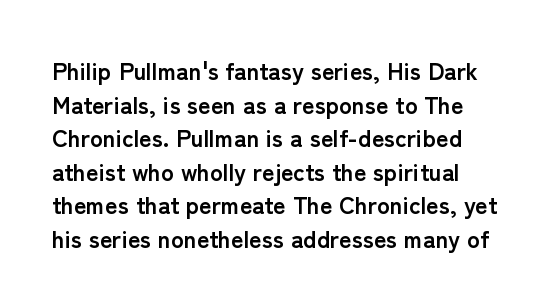
The image shows 24 px bold type, upright; set normal line spacing (1.4x), normal letter spacing, not underlined.
